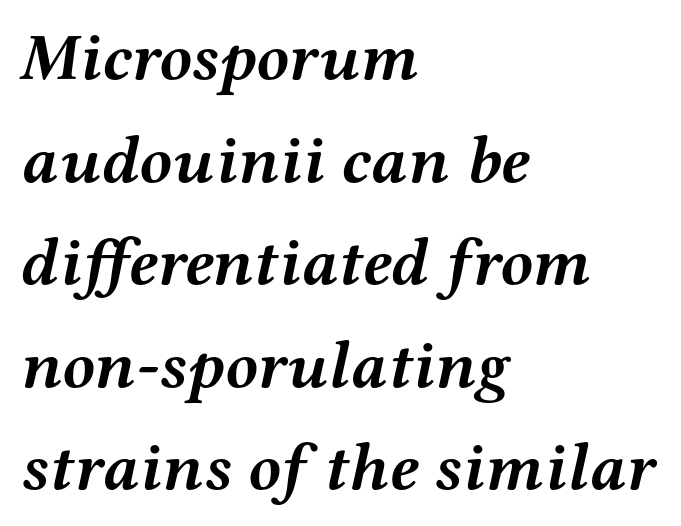
The image shows 67 px semibold, wide serif type, italic (leaning right); set left-aligned, normal line spacing (1.53x), normal letter spacing, not underlined; medium stroke contrast and a medium x-height.
